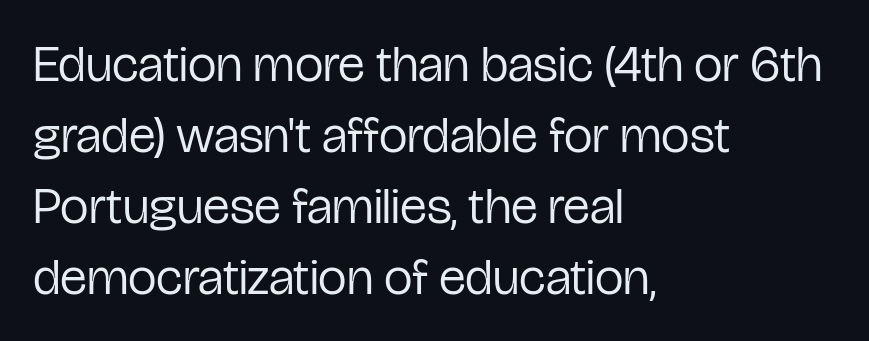
{"serif": "no", "italic": "no", "bold": "no", "weight": "regular", "width": "condensed", "stroke_contrast": "low", "x_height": "medium", "monospaced": "no", "underline": "no", "align": "left", "line_spacing": "normal", "line_spacing_ratio": 1.39, "letter_spacing": "normal", "letter_spacing_em": 0.0, "glyph_px": 51}
